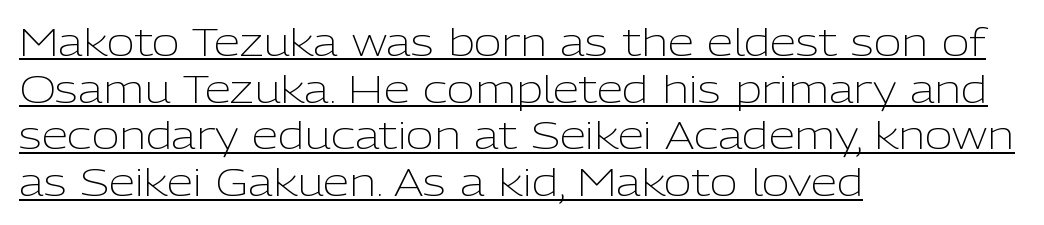
Q: Is the text bold? A: No.
Q: Is the text italic (slanted)? A: No, it is upright.
Q: Is the typeface a serif or a sans-serif typeface? A: Sans-serif.
Q: Is the text underlined? A: Yes.
Q: How is the paragraph aligned? A: Left-aligned.
Q: Is the spacing between letters normal or unusually wide? A: Normal.
Q: Width (condensed, normal, or wide)? A: Normal.
Q: Stroke contrast? A: Low.
Q: x-height? A: Medium.
Q: Monospaced? A: No.
